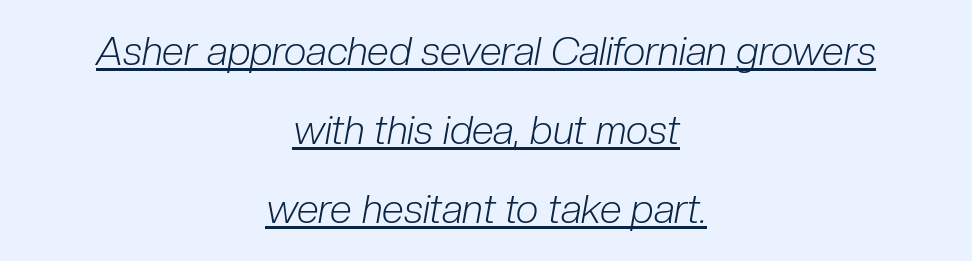
{"italic": "yes", "lean": "right", "slant_degrees": 10, "bold": "no", "weight": "light", "width": "condensed", "stroke_contrast": "low", "x_height": "medium", "monospaced": "no", "underline": "yes", "align": "center", "line_spacing": "loose", "line_spacing_ratio": 1.98, "letter_spacing": "normal", "letter_spacing_em": 0.0, "glyph_px": 40}
